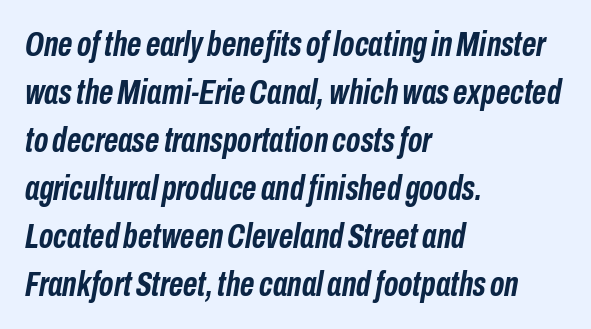
Spacing between characters is what you'd get straight out of the box. Baseline-to-baseline distance is the conventional proportion of letter height. Each glyph is drawn with heavy, bold strokes. Notice how the passage keeps a crisp vertical edge on the left only.
